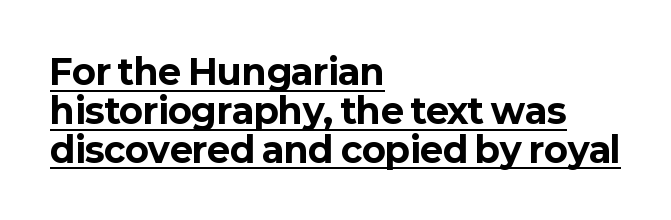
Q: Is the text bold? A: Yes.
Q: Is the text italic (slanted)? A: No, it is upright.
Q: Is the typeface a serif or a sans-serif typeface? A: Sans-serif.
Q: Is the text underlined? A: Yes.
Q: How is the paragraph aligned? A: Left-aligned.
Q: Is the spacing between letters normal or unusually wide? A: Normal.
Q: Is the spacing between lines tight, normal or loose? A: Tight.
Q: Width (condensed, normal, or wide)? A: Normal.
Q: Stroke contrast? A: Low.
Q: x-height? A: Medium.
Q: Monospaced? A: No.
